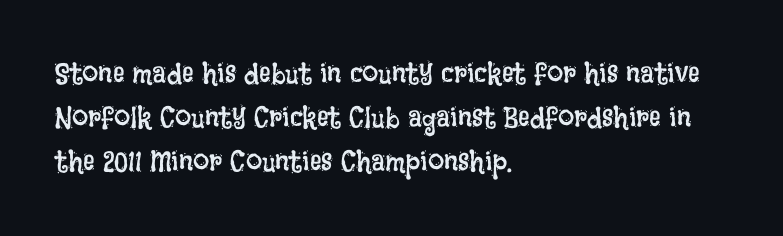
The typeface has the unassuming heft of standard copy or less. Leading matches the norm, producing a regular column. These lines are rendered in a variable-pitch font. There is no visible air inserted between adjacent glyphs. This sample uses an upright cut, with every glyph sitting square on the baseline. The area under the type is left untouched.
